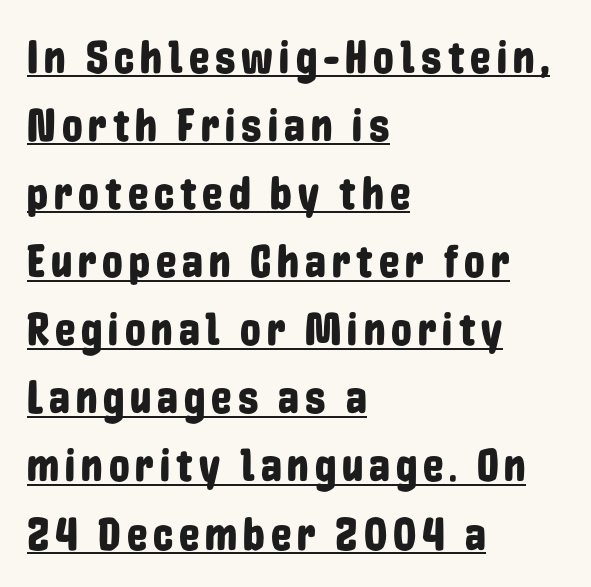
The typography opts for an upright posture over an oblique one. These lines are set flush left with a ragged right edge. If you measured baseline to baseline, you'd find a middling distance. The characters display no serif detailing; their extremities are plain. The string is rendered with underlining switched on.
